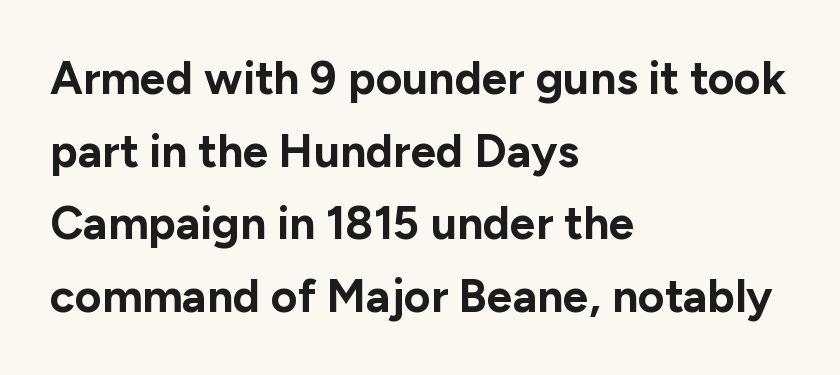
The image shows 46 px bold sans-serif type, upright; set left-aligned, normal line spacing (1.58x), normal letter spacing, not underlined; low stroke contrast and a medium x-height.
